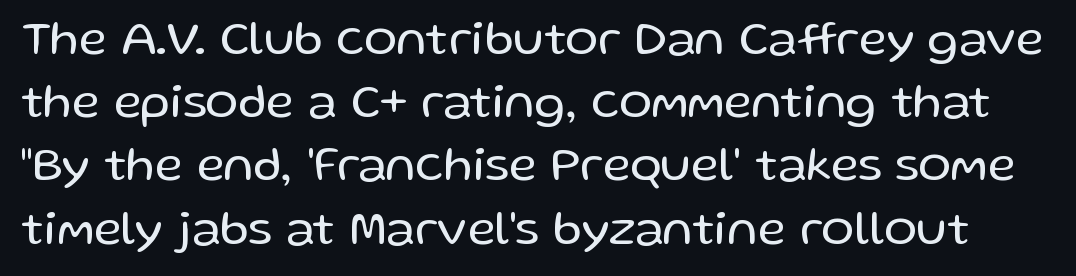
{"serif": "no", "italic": "no", "bold": "no", "weight": "regular", "width": "normal", "stroke_contrast": "low", "x_height": "medium", "monospaced": "no", "underline": "no", "line_spacing": "normal", "line_spacing_ratio": 1.29, "letter_spacing": "normal", "letter_spacing_em": 0.0, "glyph_px": 49}
